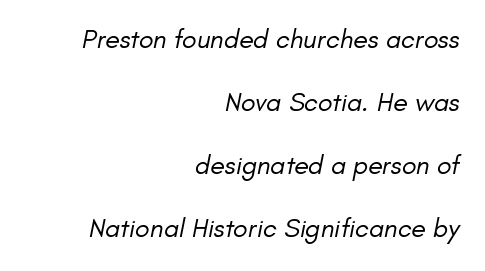
Descender tails drop into unmarked territory. Honestly, the letter spacing is just normal — you wouldn't notice it. Line spacing here is loose. The weight would be labelled regular, book, light, or lighter still. The compositor pushed each line to the right boundary.
